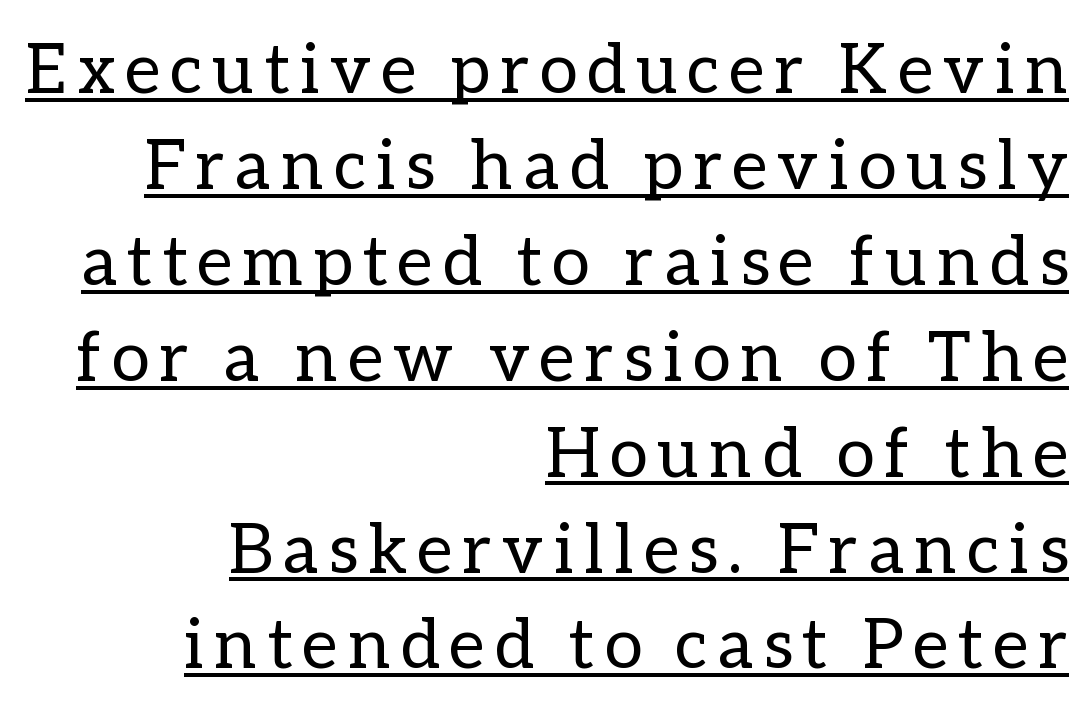
The image shows 69 px regular-weight type, upright; set right-aligned, normal line spacing (1.39x), underlined; low stroke contrast and a medium x-height.
